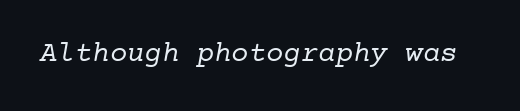
The baseline area is clear. The rendering keeps characters at their native spacing. Here the designer chose a console-style face with uniform glyph widths. Little horizontal feet cap the strokes, marking this as serif type. No chunkiness to these letters — they're not bold.
